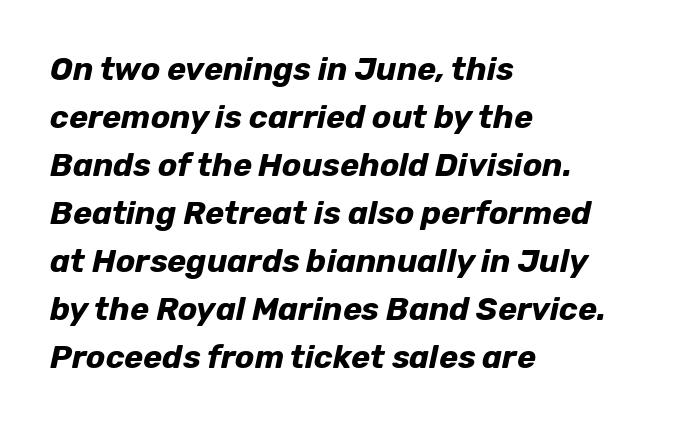
Q: Is the text bold? A: Yes.
Q: Is the text italic (slanted)? A: Yes, it leans right by about 12 degrees.
Q: Is the text underlined? A: No.
Q: How is the paragraph aligned? A: Left-aligned.
Q: Is the spacing between letters normal or unusually wide? A: Normal.
Q: Is the spacing between lines tight, normal or loose? A: Normal.
Q: Width (condensed, normal, or wide)? A: Normal.
Q: Stroke contrast? A: Low.
Q: x-height? A: Medium.
Q: Monospaced? A: No.
